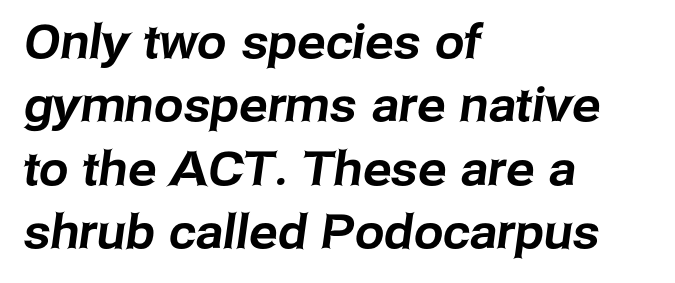
Q: Is the typeface a serif or a sans-serif typeface? A: Sans-serif.
Q: Is the text underlined? A: No.
Q: How is the paragraph aligned? A: Left-aligned.
Q: Is the spacing between letters normal or unusually wide? A: Normal.
Q: Is the spacing between lines tight, normal or loose? A: Normal.
Q: Width (condensed, normal, or wide)? A: Normal.
Q: Stroke contrast? A: Low.
Q: x-height? A: Medium.
Q: Monospaced? A: No.
